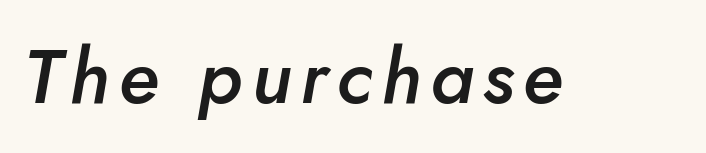
Q: Is the text bold? A: Semi-bold.
Q: Is the text italic (slanted)? A: Yes, it leans right by about 10 degrees.
Q: Is the text underlined? A: No.
Q: Width (condensed, normal, or wide)? A: Normal.
Q: Stroke contrast? A: Low.
Q: x-height? A: Small.
Q: Monospaced? A: No.
